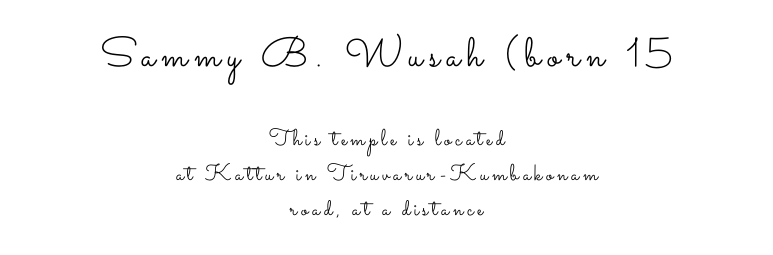
Stems and bowls with no extra thickness — not bold. Honestly, the row spacing looks completely unremarkable. The designer gave the opening block more size than the closing block. Underline: absent.
